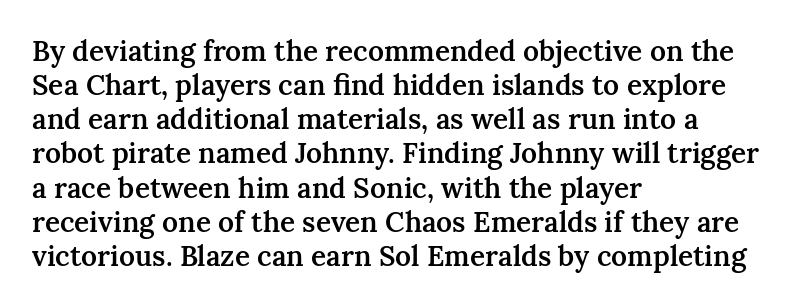
A typesetter would mark this as roman, not italic. Unlike a clean sans, this face finishes its strokes with serifs. The lines in this sample share a left origin and differ only in where they stop. The words here are not underlined. These lines are rendered in a variable-pitch font.
